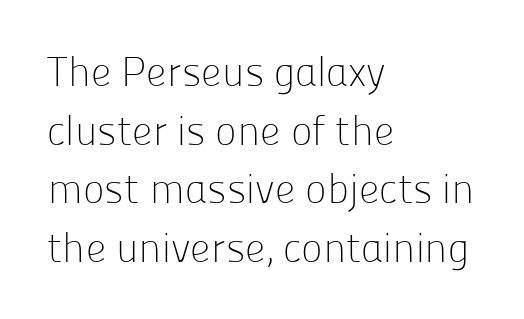
{"serif": "no", "italic": "no", "bold": "no", "weight": "light", "width": "normal", "stroke_contrast": "low", "x_height": "medium", "monospaced": "no", "underline": "no", "align": "left", "line_spacing": "normal", "line_spacing_ratio": 1.43, "letter_spacing": "normal", "letter_spacing_em": 0.0, "glyph_px": 41}
